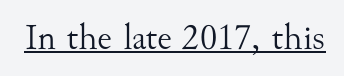
The image shows 37 px light serif type, upright; set normal letter spacing, underlined; medium stroke contrast and a small x-height.
